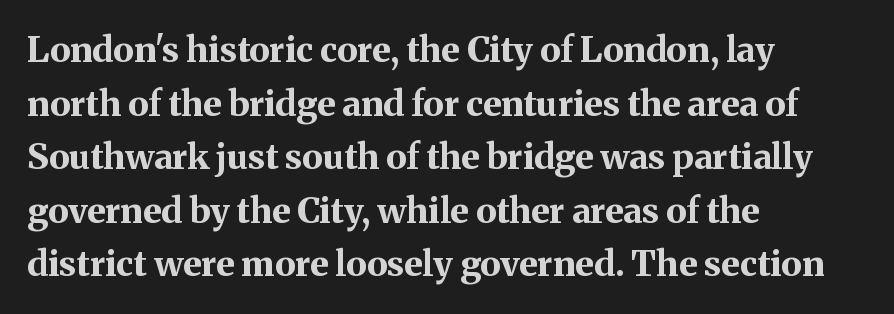
Heft: maximum for text — a bold. What's the leading like? Ordinary, nothing unusual. Observe the serifs anchoring each vertical stroke in this sample. The paragraph has a hard left edge and a soft right edge.
